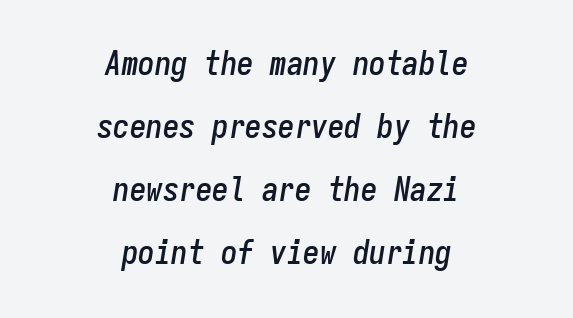
The image shows 33 px condensed type, italic (leaning right), monospaced; set centered, loose line spacing (1.91x), normal letter spacing, not underlined; low stroke contrast and a medium x-height.
